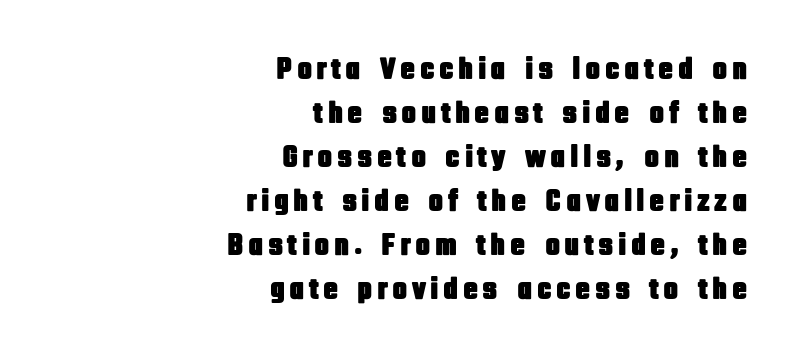
{"serif": "no", "italic": "no", "width": "condensed", "stroke_contrast": "low", "x_height": "large", "monospaced": "no", "underline": "no", "align": "right", "line_spacing": "normal", "line_spacing_ratio": 1.42, "glyph_px": 31}
